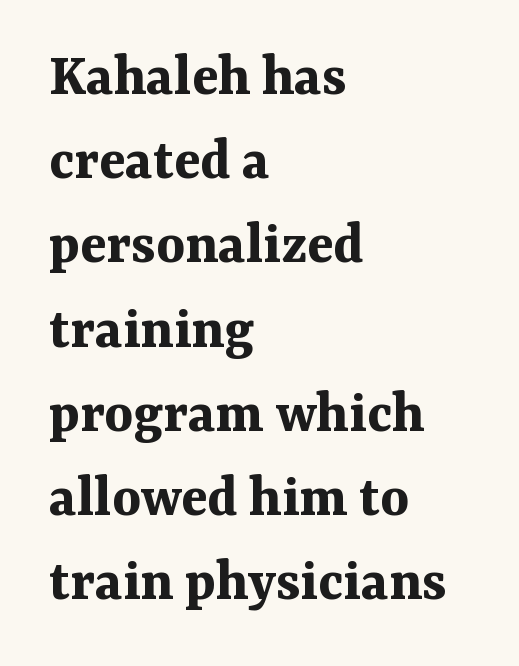
This sample has the flowing, uneven cadence of proportional lettering. The font family rendered here belongs to the serif group. A clean baseline with only descenders dipping below it. No extra tracking has been applied to these lines. Weight: bold. The font's upright variant was chosen for this text.
